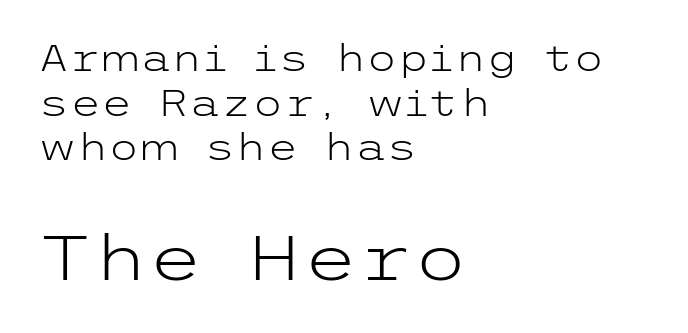
The image shows 63 px light, wide sans-serif type, upright; set left-aligned, line spacing 1.24x, normal letter spacing, not underlined; the second (bottom) block is 1.75x larger; low stroke contrast and a medium x-height.
